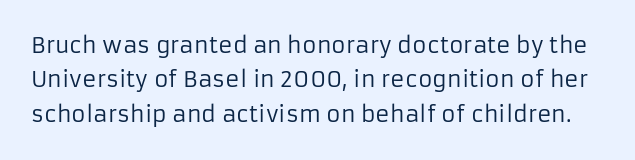
Q: Is the text bold? A: No.
Q: Is the text italic (slanted)? A: No, it is upright.
Q: Is the text underlined? A: No.
Q: Is the spacing between letters normal or unusually wide? A: Normal.
Q: Is the spacing between lines tight, normal or loose? A: Normal.
